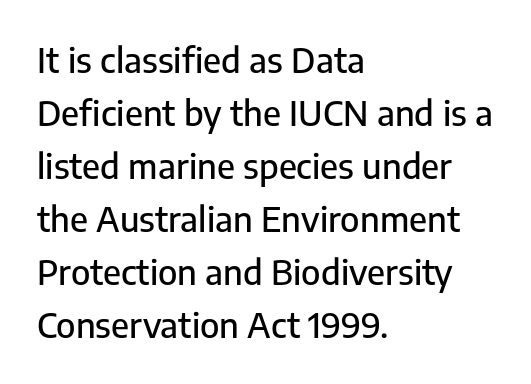
The image shows 34 px sans-serif type, upright; set left-aligned, normal line spacing (1.56x), normal letter spacing, not underlined; low stroke contrast and a medium x-height.
